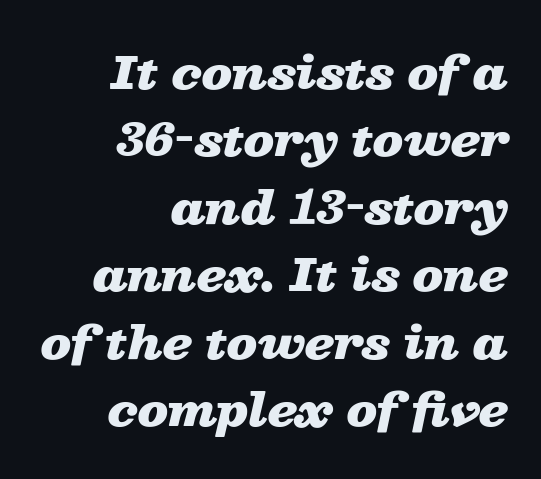
Q: Is the text bold? A: Yes.
Q: Is the text italic (slanted)? A: Yes, it leans right by about 13 degrees.
Q: Is the text underlined? A: No.
Q: How is the paragraph aligned? A: Right-aligned.
Q: Is the spacing between letters normal or unusually wide? A: Normal.
Q: Is the spacing between lines tight, normal or loose? A: Normal.
Q: Width (condensed, normal, or wide)? A: Wide.
Q: Stroke contrast? A: Low.
Q: x-height? A: Medium.
Q: Monospaced? A: No.
